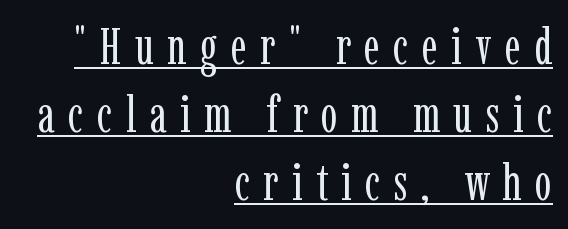
Casual observation: everything's shoved over to the right. Observe the serifs anchoring each vertical stroke in this sample. Look at the tracking — it's clearly loosened, letters drifting apart. The glyphs are accompanied by a horizontal stroke just below them. Honestly, the row spacing looks completely unremarkable.
